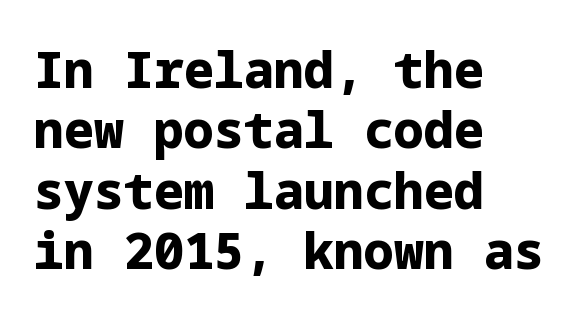
{"serif": "no", "italic": "no", "bold": "yes", "weight": "bold", "width": "normal", "stroke_contrast": "low", "x_height": "medium", "underline": "no", "align": "left", "line_spacing_ratio": 1.21, "letter_spacing": "normal", "letter_spacing_em": 0.0, "glyph_px": 50}
